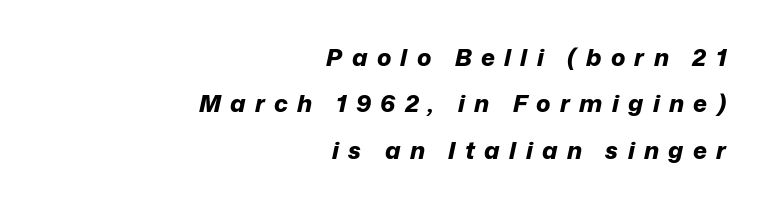
Q: Is the text bold? A: Yes.
Q: Is the text italic (slanted)? A: Yes, it leans right by about 12 degrees.
Q: Is the text underlined? A: No.
Q: How is the paragraph aligned? A: Right-aligned.
Q: Is the spacing between letters normal or unusually wide? A: Unusually wide.
Q: Is the spacing between lines tight, normal or loose? A: Loose.
